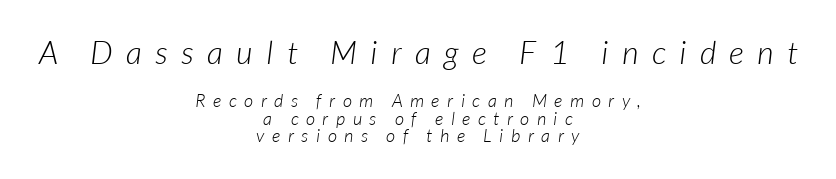
{"italic": "yes", "lean": "right", "slant_degrees": 7, "bold": "no", "weight": "light", "width": "normal", "stroke_contrast": "low", "x_height": "medium", "monospaced": "no", "underline": "no", "align": "center", "line_spacing": "tight", "line_spacing_ratio": 0.98, "letter_spacing": "wide", "letter_spacing_em": 0.42, "larger_block": "first", "size_ratio": 1.78, "glyph_px": 32}
